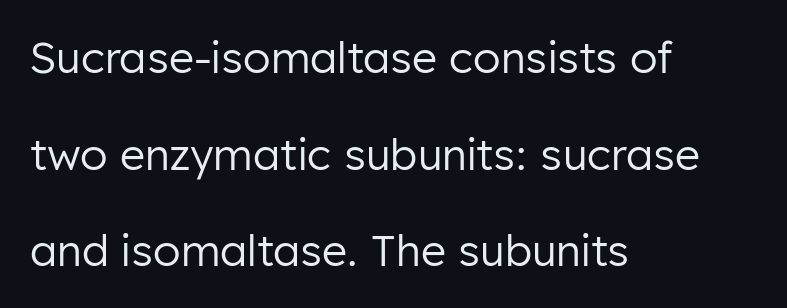
Q: Is the text bold? A: No.
Q: Is the text italic (slanted)? A: No, it is upright.
Q: Is the typeface a serif or a sans-serif typeface? A: Sans-serif.
Q: Is the text underlined? A: No.
Q: How is the paragraph aligned? A: Left-aligned.
Q: Is the spacing between letters normal or unusually wide? A: Normal.
Q: Is the spacing between lines tight, normal or loose? A: Loose.
Q: Width (condensed, normal, or wide)? A: Normal.
Q: Stroke contrast? A: Low.
Q: x-height? A: Medium.
Q: Monospaced? A: No.
